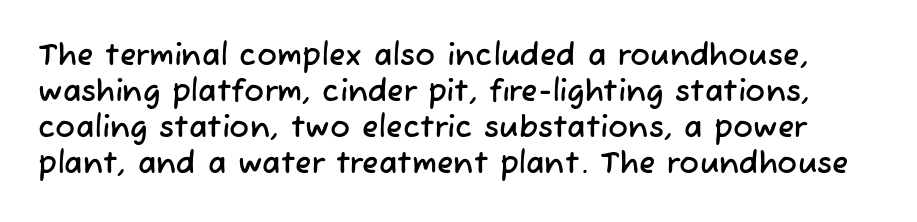
The image shows 30 px sans-serif type; set line spacing 1.2x, normal letter spacing, not underlined; low stroke contrast and a medium x-height.
